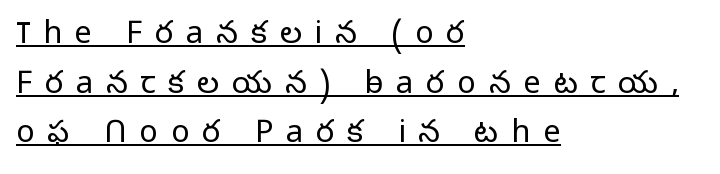
{"serif": "no", "italic": "no", "bold": "no", "weight": "light", "width": "normal", "stroke_contrast": "low", "x_height": "medium", "monospaced": "no", "underline": "yes", "align": "left", "line_spacing": "normal", "line_spacing_ratio": 1.6, "letter_spacing": "wide", "letter_spacing_em": 0.41, "glyph_px": 31}
